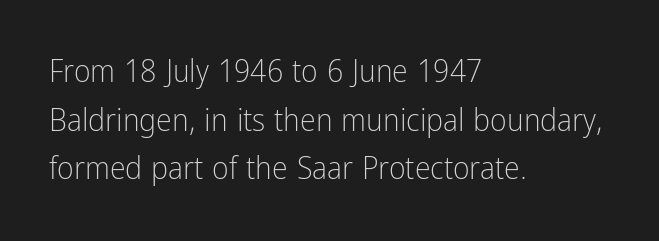
{"serif": "no", "italic": "no", "bold": "no", "weight": "light", "width": "condensed", "stroke_contrast": "low", "x_height": "medium", "monospaced": "no", "underline": "no", "align": "left", "line_spacing": "normal", "line_spacing_ratio": 1.52, "letter_spacing": "normal", "letter_spacing_em": 0.0, "glyph_px": 32}
